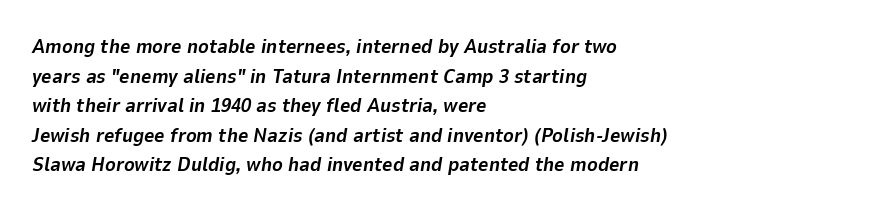
{"italic": "yes", "lean": "right", "slant_degrees": 9, "bold": "yes", "underline": "no", "align": "left", "line_spacing": "normal", "line_spacing_ratio": 1.48, "letter_spacing": "normal", "letter_spacing_em": 0.0, "glyph_px": 20}
